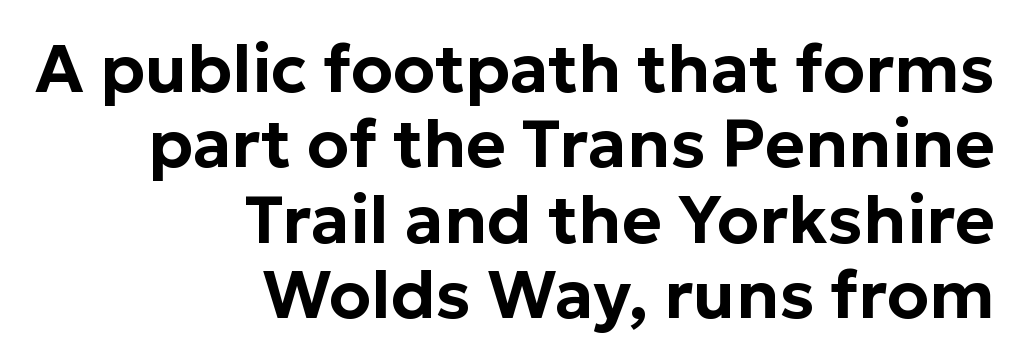
The image shows 68 px sans-serif type, upright; set right-aligned, tight line spacing (1.11x), normal letter spacing, not underlined; low stroke contrast and a medium x-height.
